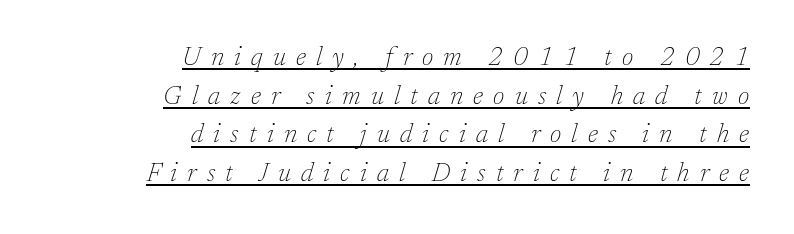
Q: Is the text bold? A: No.
Q: Is the text italic (slanted)? A: Yes, it leans right by about 17 degrees.
Q: Is the text underlined? A: Yes.
Q: How is the paragraph aligned? A: Right-aligned.
Q: Is the spacing between letters normal or unusually wide? A: Unusually wide.
Q: Is the spacing between lines tight, normal or loose? A: Normal.
